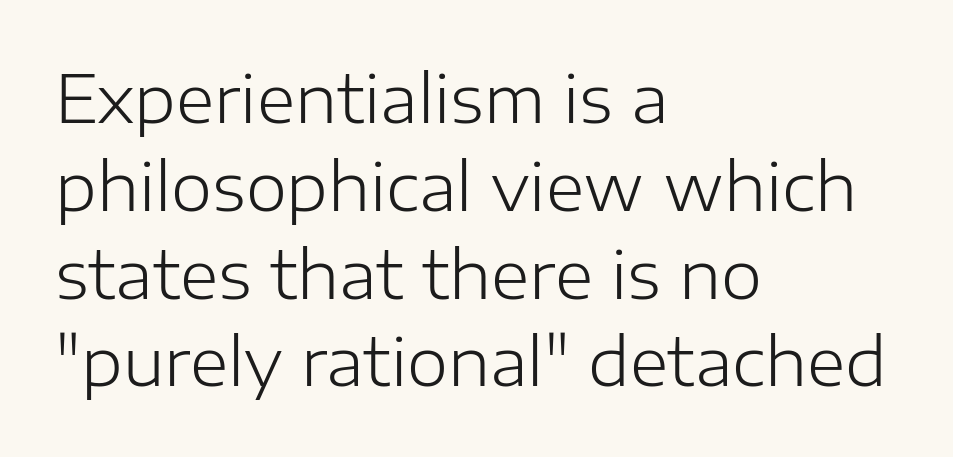
The image shows 66 px light sans-serif type, upright; set left-aligned, normal line spacing (1.33x), normal letter spacing, not underlined; low stroke contrast and a medium x-height.
